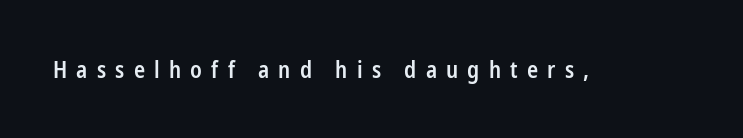
{"italic": "no", "bold": "semi", "underline": "no", "letter_spacing": "wide", "letter_spacing_em": 0.4, "glyph_px": 23}
